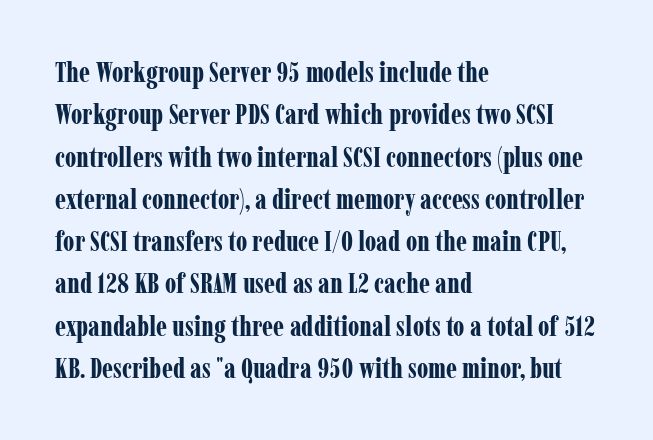
Q: Is the text bold? A: Yes.
Q: Is the text italic (slanted)? A: No, it is upright.
Q: Is the typeface a serif or a sans-serif typeface? A: Serif.
Q: Is the text underlined? A: No.
Q: How is the paragraph aligned? A: Left-aligned.
Q: Is the spacing between letters normal or unusually wide? A: Normal.
Q: Is the spacing between lines tight, normal or loose? A: Normal.
Q: Width (condensed, normal, or wide)? A: Condensed.
Q: Stroke contrast? A: Low.
Q: x-height? A: Medium.
Q: Monospaced? A: No.
